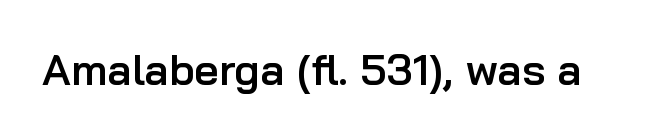
Nope, no serifs anywhere on these letters. Every letter is mildly thick-stroked: semibold rather than bold. It's the straight-up-and-down kind of type. The face used here is proportionally spaced, like ordinary book or web type. Tracking here is standard; glyphs follow each other at the usual distance. The specimen omits any rule beneath the text block's lines.
